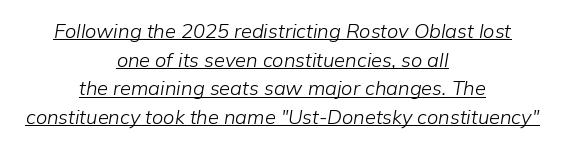
A light-to-regular cut is what we see here. This sample keeps an unexceptional amount of space between lines. Slanted lettering throughout. The line texture is even and compact thanks to regular tracking.
